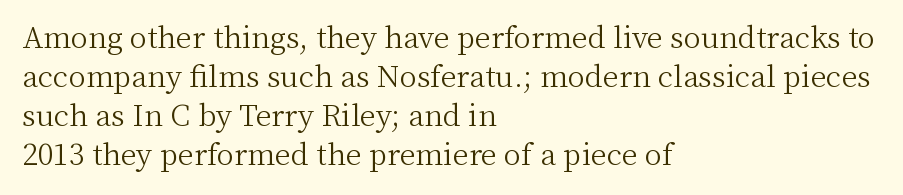
{"serif": "yes", "italic": "no", "bold": "no", "weight": "light", "width": "normal", "stroke_contrast": "medium", "x_height": "medium", "monospaced": "no", "underline": "no", "align": "left", "line_spacing": "normal", "line_spacing_ratio": 1.34, "letter_spacing": "normal", "letter_spacing_em": 0.0, "glyph_px": 29}
